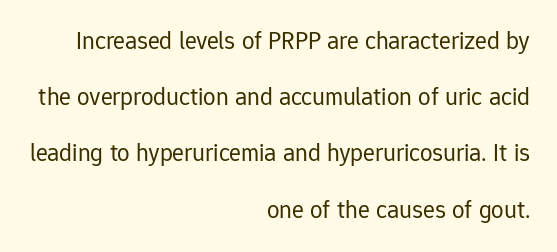
The image shows 25 px text type, upright; set right-aligned, loose line spacing (2.25x), normal letter spacing, not underlined.
